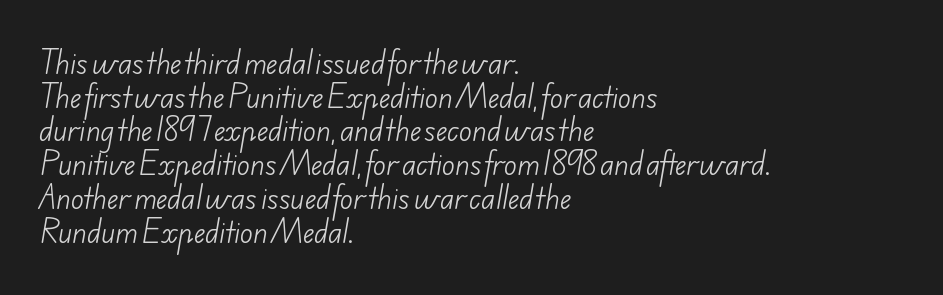
Q: Is the text bold? A: No.
Q: Is the text underlined? A: No.
Q: How is the paragraph aligned? A: Left-aligned.
Q: Is the spacing between letters normal or unusually wide? A: Normal.
Q: Is the spacing between lines tight, normal or loose? A: Normal.
